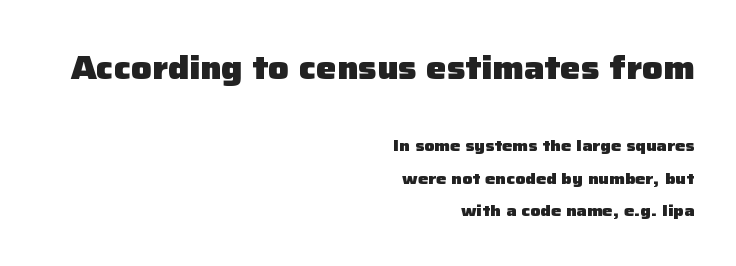
The image shows 32 px heavy sans-serif type, upright; set right-aligned, loose line spacing (2.02x), normal letter spacing, not underlined; the first (top) block is 2.0x larger; low stroke contrast and a medium x-height.
